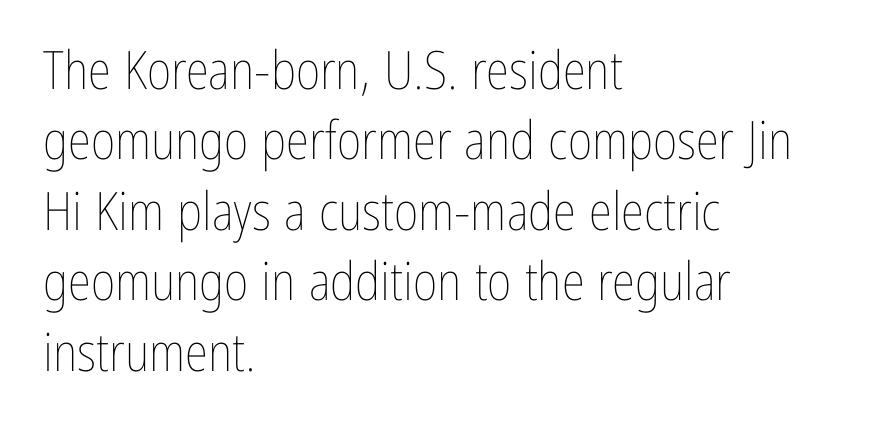
The font is comparable to plain body text, perhaps lighter. This sample uses plain, unmodified letter spacing. Successive baselines arrive at the customary interval. The passage shown is typed in a proportional face where columns would drift.
